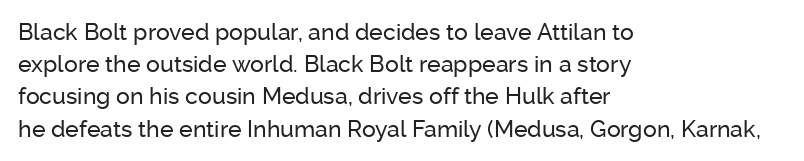
{"italic": "no", "underline": "no", "align": "left", "line_spacing": "normal", "line_spacing_ratio": 1.4, "letter_spacing": "normal", "letter_spacing_em": 0.0, "glyph_px": 23}
